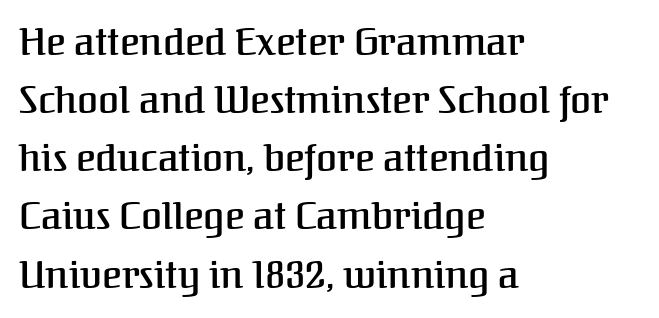
{"serif": "yes", "italic": "no", "bold": "semi", "weight": "semibold", "width": "normal", "stroke_contrast": "medium", "x_height": "medium", "monospaced": "no", "underline": "no", "align": "left", "line_spacing": "normal", "line_spacing_ratio": 1.53, "letter_spacing": "normal", "letter_spacing_em": 0.0, "glyph_px": 38}
